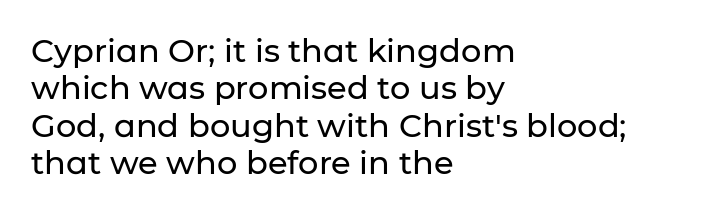
Q: Is the text italic (slanted)? A: No, it is upright.
Q: Is the typeface a serif or a sans-serif typeface? A: Sans-serif.
Q: Is the text underlined? A: No.
Q: How is the paragraph aligned? A: Left-aligned.
Q: Is the spacing between letters normal or unusually wide? A: Normal.
Q: Width (condensed, normal, or wide)? A: Normal.
Q: Stroke contrast? A: Low.
Q: x-height? A: Medium.
Q: Monospaced? A: No.
